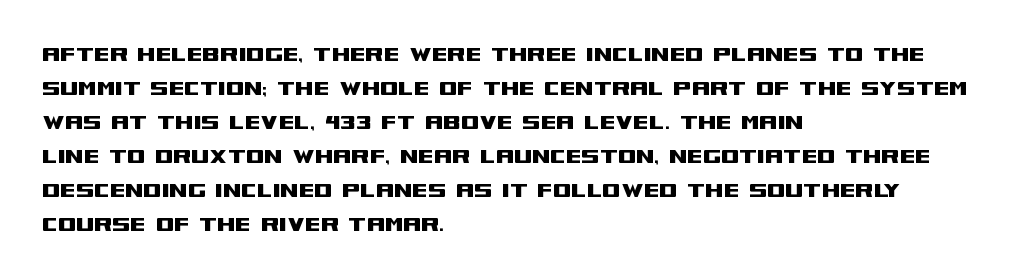
{"italic": "no", "underline": "no", "align": "left", "line_spacing": "normal", "line_spacing_ratio": 1.31, "letter_spacing": "normal", "letter_spacing_em": 0.0, "glyph_px": 26}
